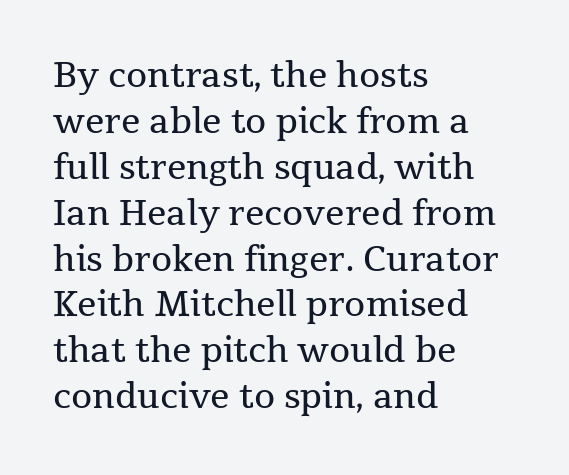
The image shows 34 px regular-weight serif type, upright; set left-aligned, normal line spacing (1.35x), normal letter spacing, not underlined; medium stroke contrast and a medium x-height.
